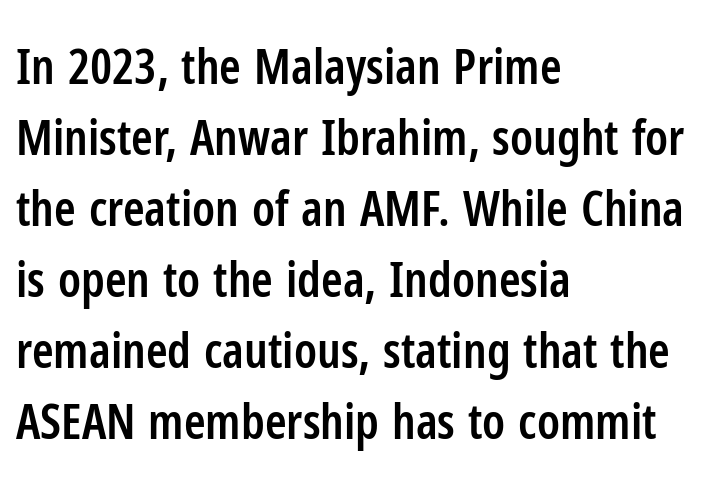
{"serif": "no", "italic": "no", "bold": "semi", "weight": "semibold", "width": "condensed", "stroke_contrast": "low", "x_height": "medium", "monospaced": "no", "underline": "no", "align": "left", "line_spacing": "normal", "line_spacing_ratio": 1.45, "letter_spacing": "normal", "letter_spacing_em": 0.0, "glyph_px": 49}
